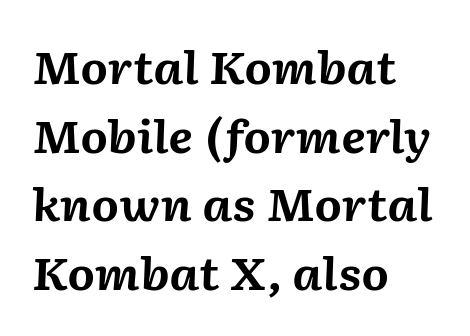
The image shows 44 px bold type, italic (leaning right); set left-aligned, normal line spacing (1.56x), normal letter spacing, not underlined; medium stroke contrast and a medium x-height.
